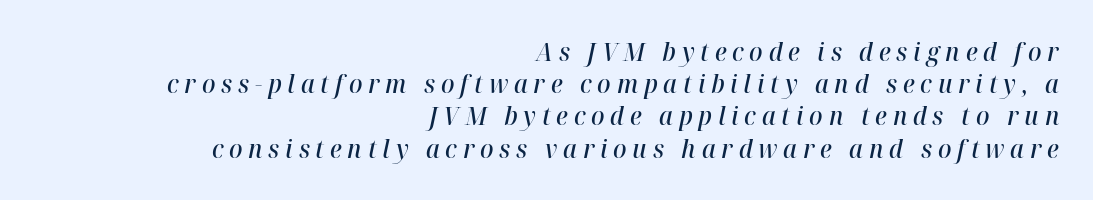
The space between consecutive lines is moderate. The font's italic variant was chosen for this text. The area under the type is left untouched. Tracking value appears strongly positive — letters spread wide. The strokes are fattened partway — semibold, not bold. Casual observation: everything's shoved over to the right.
